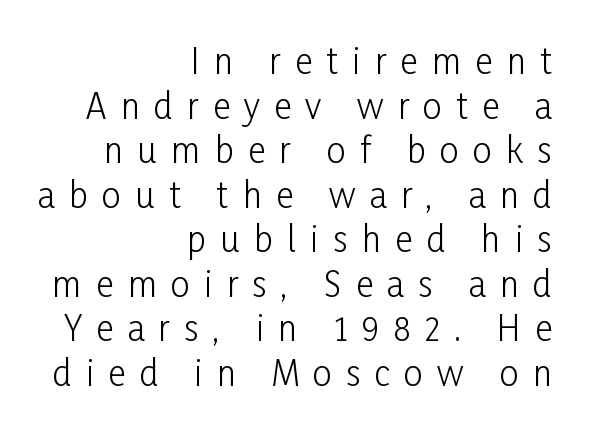
Q: Is the text bold? A: No.
Q: Is the text italic (slanted)? A: No, it is upright.
Q: Is the typeface a serif or a sans-serif typeface? A: Sans-serif.
Q: Is the text underlined? A: No.
Q: How is the paragraph aligned? A: Right-aligned.
Q: Is the spacing between letters normal or unusually wide? A: Unusually wide.
Q: Is the spacing between lines tight, normal or loose? A: Normal.
Q: Width (condensed, normal, or wide)? A: Condensed.
Q: Stroke contrast? A: Low.
Q: x-height? A: Medium.
Q: Monospaced? A: No.
